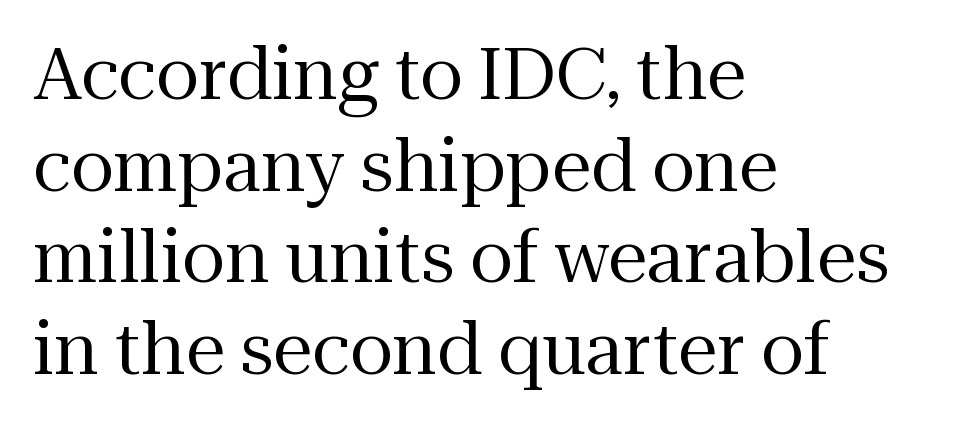
Q: Is the text bold? A: No.
Q: Is the text italic (slanted)? A: No, it is upright.
Q: Is the typeface a serif or a sans-serif typeface? A: Serif.
Q: Is the text underlined? A: No.
Q: How is the paragraph aligned? A: Left-aligned.
Q: Is the spacing between letters normal or unusually wide? A: Normal.
Q: Is the spacing between lines tight, normal or loose? A: Normal.
Q: Width (condensed, normal, or wide)? A: Normal.
Q: Stroke contrast? A: Medium.
Q: x-height? A: Medium.
Q: Monospaced? A: No.
